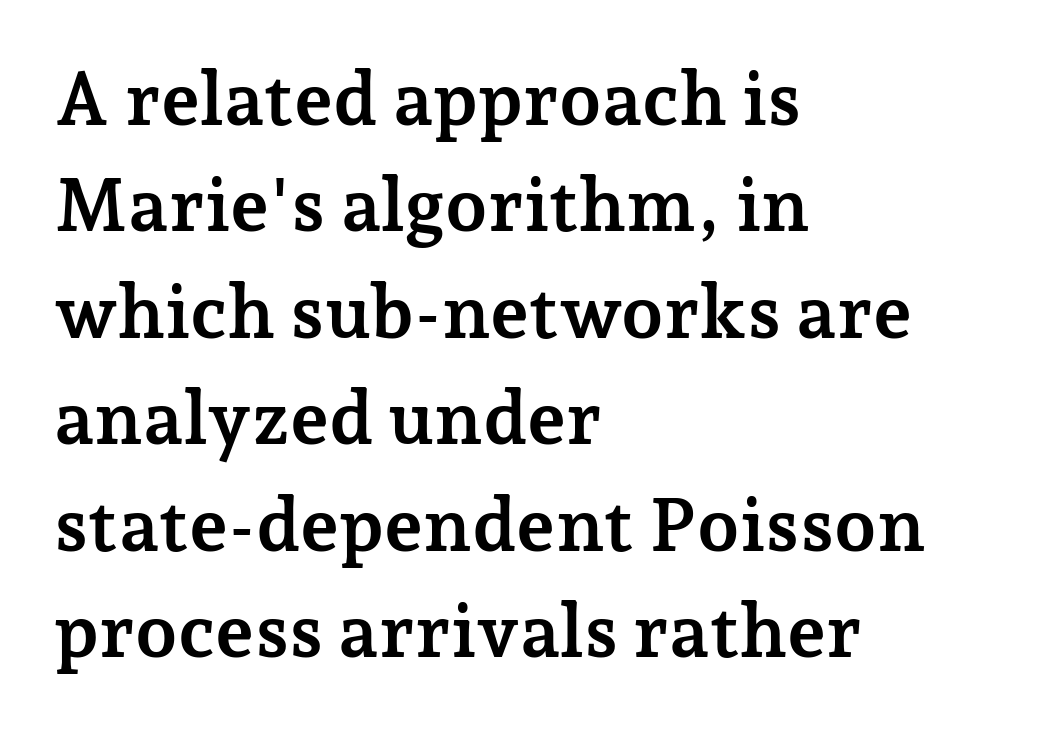
The image shows 75 px semibold serif type, upright; set left-aligned, normal line spacing (1.42x), normal letter spacing, not underlined; low stroke contrast and a medium x-height.
